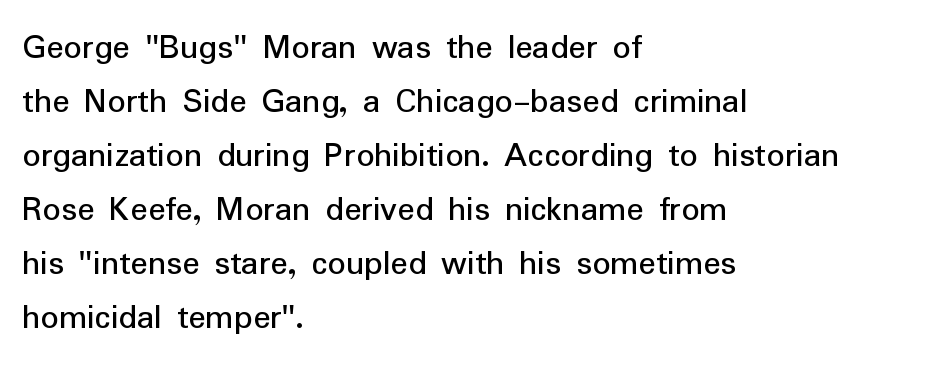
The image shows 36 px regular-weight sans-serif type, upright; set left-aligned, normal line spacing (1.5x), normal letter spacing, not underlined; low stroke contrast and a medium x-height.
